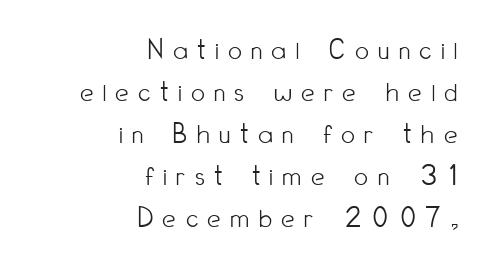
Q: Is the text bold? A: No.
Q: Is the text italic (slanted)? A: No, it is upright.
Q: Is the typeface a serif or a sans-serif typeface? A: Sans-serif.
Q: Is the text underlined? A: No.
Q: How is the paragraph aligned? A: Right-aligned.
Q: Is the spacing between letters normal or unusually wide? A: Unusually wide.
Q: Is the spacing between lines tight, normal or loose? A: Normal.
Q: Width (condensed, normal, or wide)? A: Condensed.
Q: Stroke contrast? A: Low.
Q: x-height? A: Small.
Q: Monospaced? A: No.
